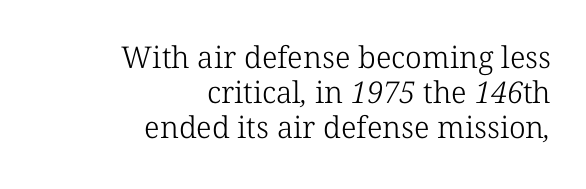
Q: Is the text bold? A: No.
Q: Is the typeface a serif or a sans-serif typeface? A: Serif.
Q: Is the text underlined? A: No.
Q: How is the paragraph aligned? A: Right-aligned.
Q: Is the spacing between letters normal or unusually wide? A: Normal.
Q: Width (condensed, normal, or wide)? A: Normal.
Q: Stroke contrast? A: Low.
Q: x-height? A: Medium.
Q: Monospaced? A: No.
